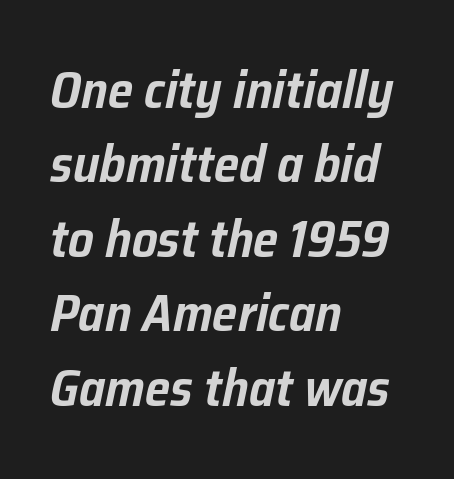
Plain, unruled lines of type. Designer's note — italics engaged. Each letter keeps its own natural width here, so spacing adapts to shape. Honestly, the letter spacing is just normal — you wouldn't notice it.
